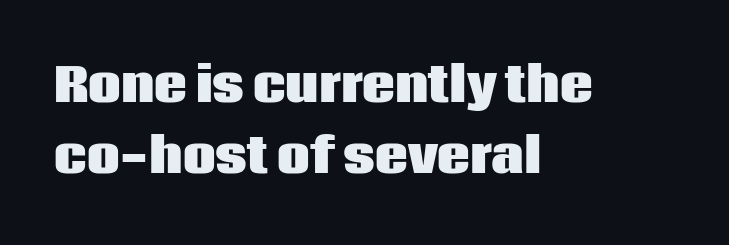
Q: Is the text bold? A: Yes.
Q: Is the text italic (slanted)? A: No, it is upright.
Q: Is the typeface a serif or a sans-serif typeface? A: Sans-serif.
Q: Is the text underlined? A: No.
Q: How is the paragraph aligned? A: Left-aligned.
Q: Is the spacing between letters normal or unusually wide? A: Normal.
Q: Is the spacing between lines tight, normal or loose? A: Normal.
Q: Width (condensed, normal, or wide)? A: Normal.
Q: Stroke contrast? A: Low.
Q: x-height? A: Large.
Q: Monospaced? A: No.
